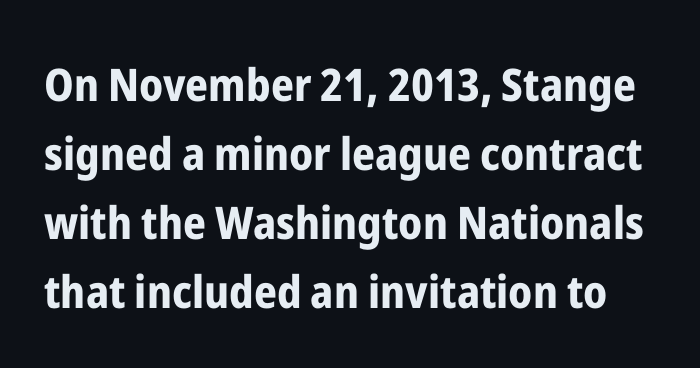
The image shows 45 px bold, condensed sans-serif type, upright; set normal line spacing (1.53x), normal letter spacing, not underlined; low stroke contrast and a medium x-height.
